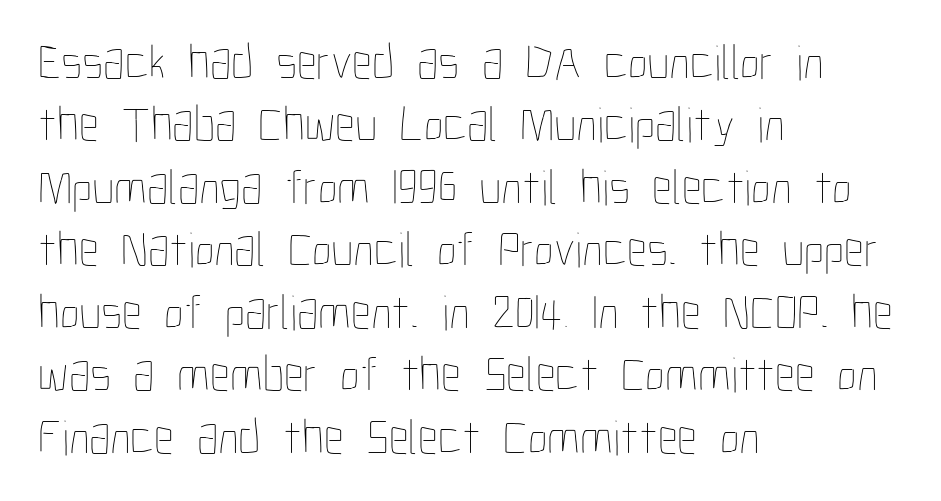
The passage is arranged the way most books set body copy — flush left. Words float on clear page, feet unadorned. Words appear dense and cohesive because spacing is normal. The strokes carry an ordinary text weight at most. No italicization has been applied; the sample stays upright.
